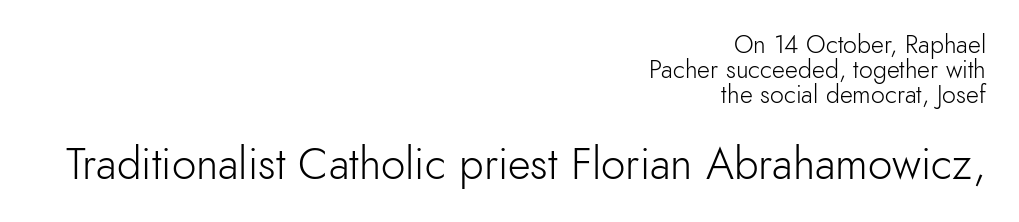
The image shows 44 px light sans-serif type, upright; set right-aligned, tight line spacing (1.0x), normal letter spacing, not underlined; the second (bottom) block is 1.76x larger; a small x-height.
